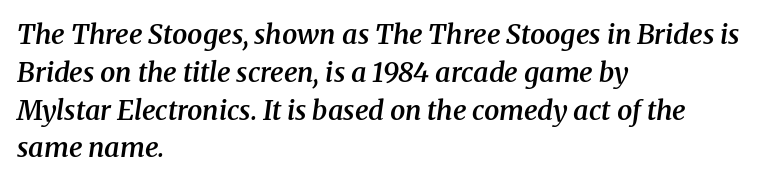
The image shows 27 px text type, italic (leaning right); set left-aligned, normal line spacing (1.4x), normal letter spacing, not underlined.
